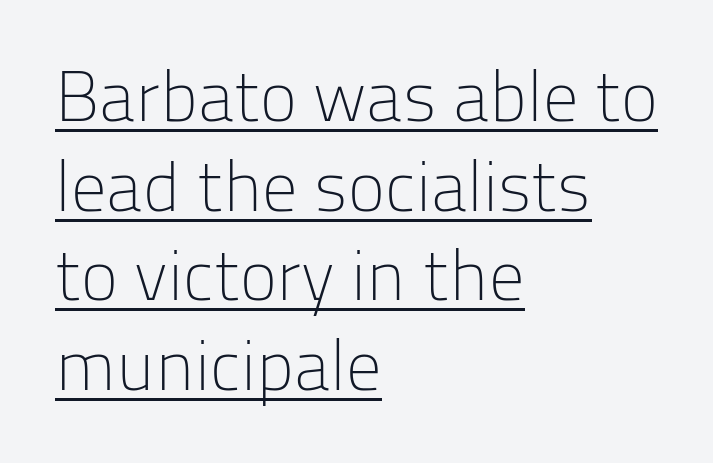
This rendering features underlined lettering. A typesetter would call this proportional, since set widths differ per character. Standard letterfit; no display-style spreading of the glyphs. Short and long lines alike share a common starting point at left.
